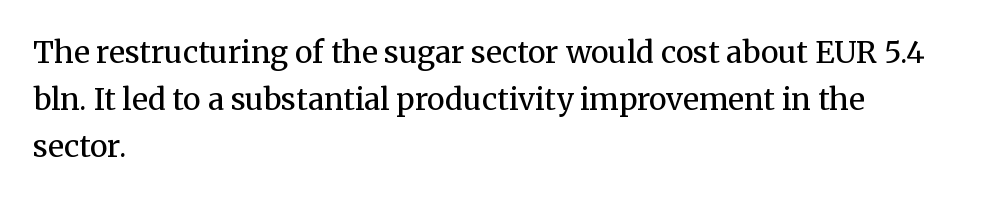
The image shows 30 px regular-weight serif type, upright; set left-aligned, normal line spacing (1.56x), normal letter spacing, not underlined; medium stroke contrast and a medium x-height.
